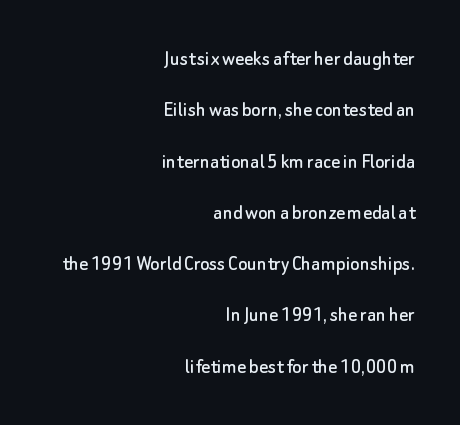
The image shows 22 px text type, upright; set right-aligned, loose line spacing (2.33x), normal letter spacing, not underlined.
